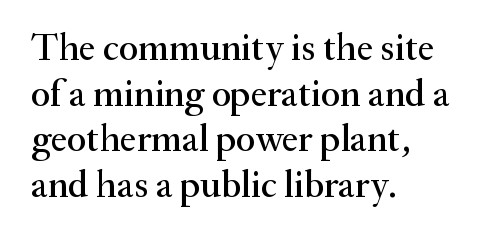
{"serif": "yes", "italic": "no", "width": "normal", "stroke_contrast": "medium", "x_height": "small", "monospaced": "no", "underline": "no", "align": "left", "line_spacing_ratio": 1.2, "letter_spacing": "normal", "letter_spacing_em": 0.0, "glyph_px": 38}
